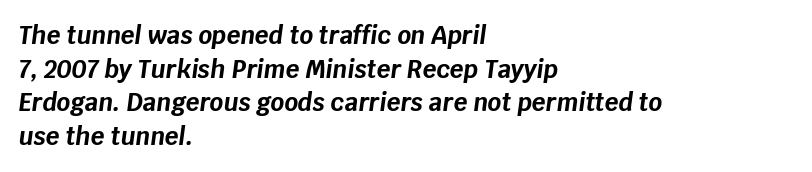
The image shows 24 px bold type, italic (leaning right); set left-aligned, normal line spacing (1.4x), normal letter spacing, not underlined.
